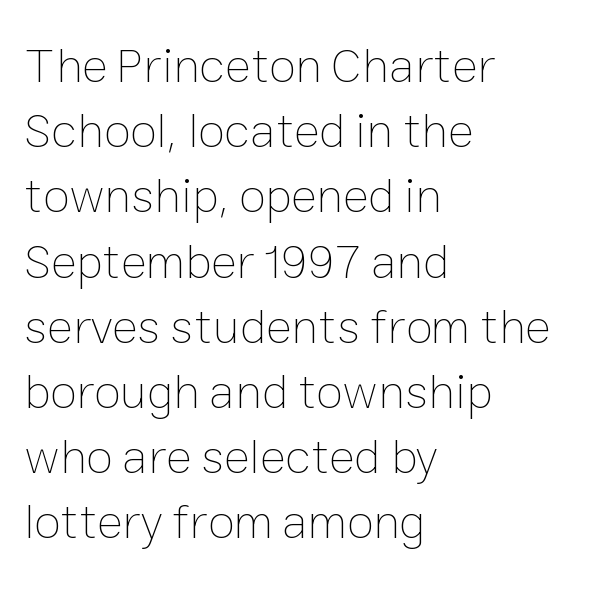
{"italic": "no", "bold": "no", "weight": "thin", "width": "normal", "stroke_contrast": "low", "x_height": "medium", "monospaced": "no", "underline": "no", "align": "left", "line_spacing": "normal", "line_spacing_ratio": 1.33, "letter_spacing": "normal", "letter_spacing_em": 0.0, "glyph_px": 49}
